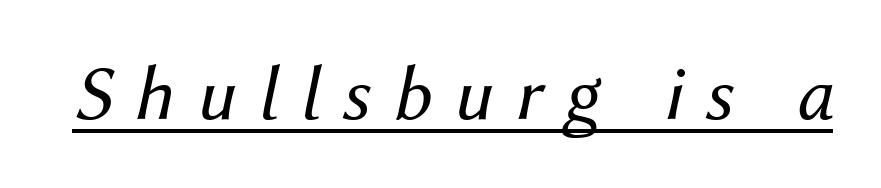
The image shows 78 px regular-weight type, italic (leaning right); set unusually wide letter spacing (+0.28 em), underlined; medium stroke contrast and a medium x-height.
